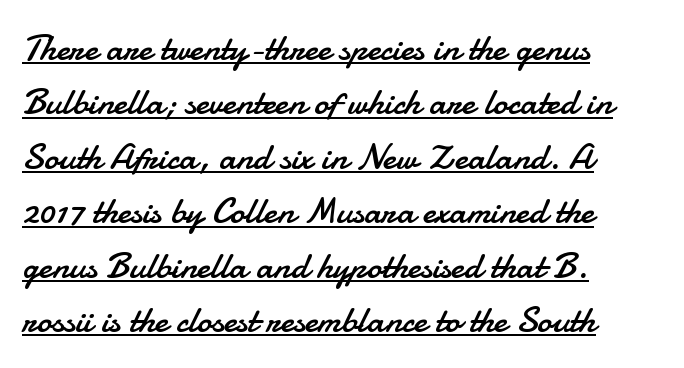
Q: Is the text bold? A: No.
Q: Is the text italic (slanted)? A: Yes.
Q: Is the typeface a serif or a sans-serif typeface? A: Sans-serif.
Q: Is the text underlined? A: Yes.
Q: How is the paragraph aligned? A: Left-aligned.
Q: Is the spacing between letters normal or unusually wide? A: Normal.
Q: Is the spacing between lines tight, normal or loose? A: Normal.
Q: Width (condensed, normal, or wide)? A: Normal.
Q: Stroke contrast? A: Low.
Q: x-height? A: Small.
Q: Monospaced? A: No.
